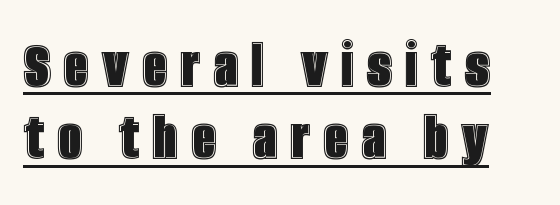
Leading is clearly below the norm, producing a dense column. Note the varied advance widths — an 'i' is clearly narrower than an 'm'. Unlike italic type, these characters show no tilt at all. What decoration does the sample have? An underline.
